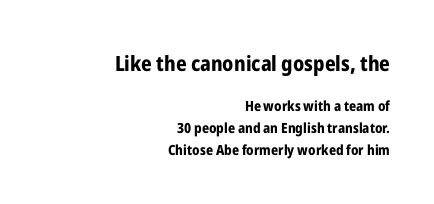
Q: Is the text bold? A: Yes.
Q: Is the text italic (slanted)? A: No, it is upright.
Q: Is the text underlined? A: No.
Q: How is the paragraph aligned? A: Right-aligned.
Q: Is the spacing between letters normal or unusually wide? A: Normal.
Q: Is the spacing between lines tight, normal or loose? A: Normal.
Q: Which block of text is set in a larger size, the first (top) or the second (bottom)? A: The first (top) one.
